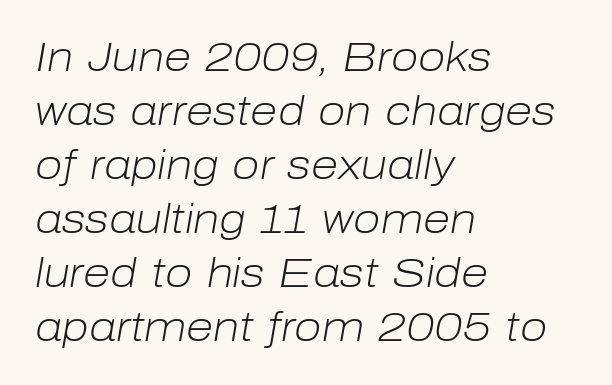
{"italic": "yes", "lean": "right", "slant_degrees": 10, "bold": "no", "weight": "light", "width": "normal", "stroke_contrast": "low", "x_height": "medium", "monospaced": "no", "underline": "no", "align": "left", "line_spacing": "normal", "line_spacing_ratio": 1.35, "letter_spacing": "normal", "letter_spacing_em": 0.0, "glyph_px": 40}
